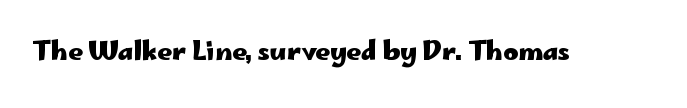
The image shows 25 px bold type, upright; set normal letter spacing, not underlined.
